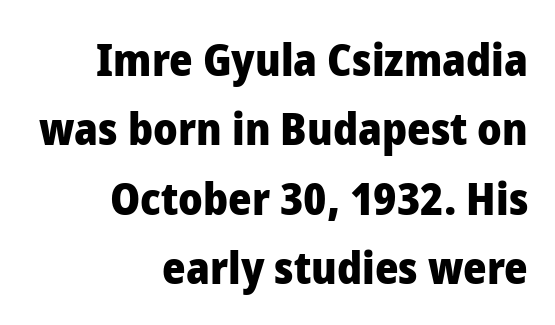
Q: Is the text bold? A: Yes.
Q: Is the text italic (slanted)? A: No, it is upright.
Q: Is the typeface a serif or a sans-serif typeface? A: Sans-serif.
Q: Is the text underlined? A: No.
Q: How is the paragraph aligned? A: Right-aligned.
Q: Is the spacing between letters normal or unusually wide? A: Normal.
Q: Is the spacing between lines tight, normal or loose? A: Normal.
Q: Width (condensed, normal, or wide)? A: Normal.
Q: Stroke contrast? A: Low.
Q: x-height? A: Medium.
Q: Monospaced? A: No.
